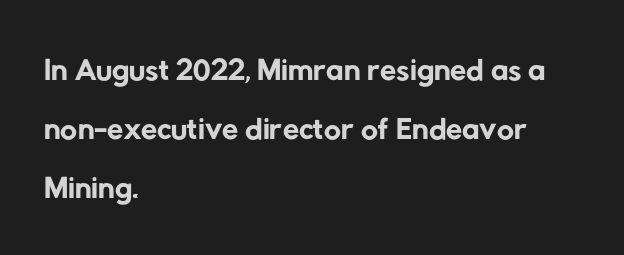
{"serif": "no", "bold": "no", "weight": "regular", "width": "normal", "stroke_contrast": "low", "x_height": "medium", "monospaced": "no", "underline": "no", "align": "left", "line_spacing": "normal", "line_spacing_ratio": 1.26, "letter_spacing": "normal", "letter_spacing_em": 0.0, "glyph_px": 47}
